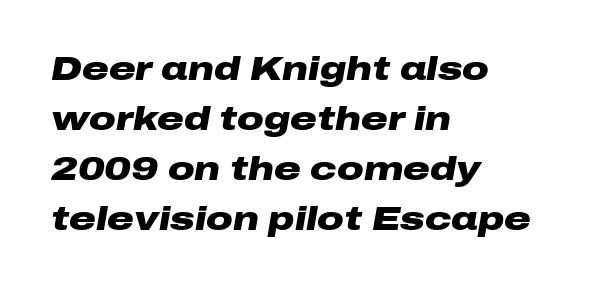
The image shows 33 px heavy, wide type, italic (leaning right); set left-aligned, normal line spacing (1.52x), normal letter spacing, not underlined; low stroke contrast and a medium x-height.
